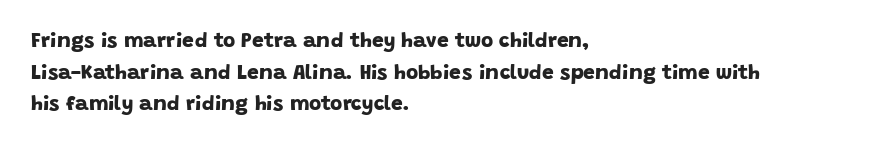
{"bold": "yes", "underline": "no", "align": "left", "line_spacing": "normal", "line_spacing_ratio": 1.51, "letter_spacing": "normal", "letter_spacing_em": 0.0, "glyph_px": 21}
